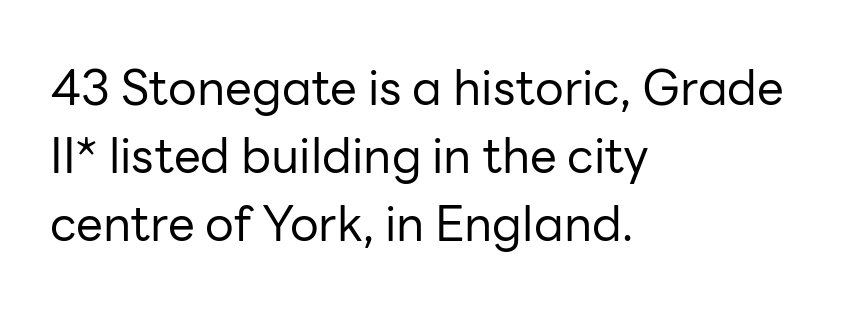
The image shows 48 px regular-weight sans-serif type, upright; set left-aligned, normal line spacing (1.42x), normal letter spacing, not underlined; low stroke contrast and a medium x-height.
